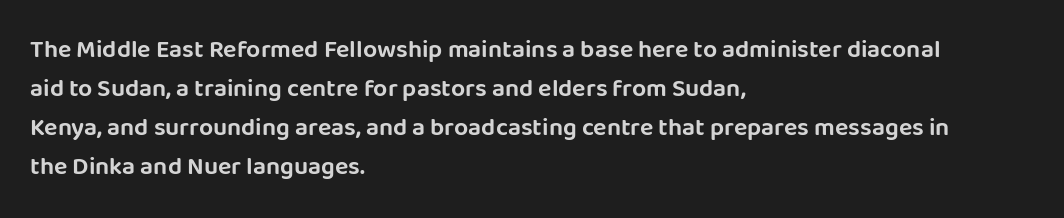
Q: Is the text italic (slanted)? A: No, it is upright.
Q: Is the text underlined? A: No.
Q: How is the paragraph aligned? A: Left-aligned.
Q: Is the spacing between letters normal or unusually wide? A: Normal.
Q: Is the spacing between lines tight, normal or loose? A: Normal.
